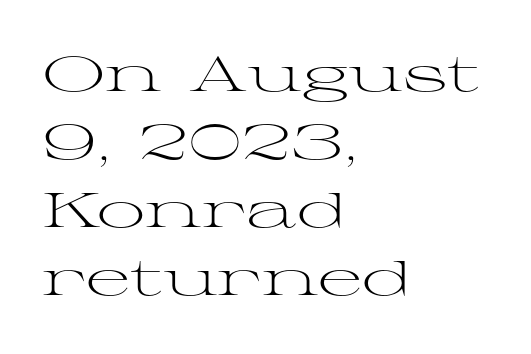
Q: Is the text bold? A: No.
Q: Is the text italic (slanted)? A: No, it is upright.
Q: Is the typeface a serif or a sans-serif typeface? A: Serif.
Q: Is the text underlined? A: No.
Q: How is the paragraph aligned? A: Left-aligned.
Q: Is the spacing between letters normal or unusually wide? A: Normal.
Q: Is the spacing between lines tight, normal or loose? A: Normal.
Q: Width (condensed, normal, or wide)? A: Wide.
Q: Stroke contrast? A: Medium.
Q: x-height? A: Medium.
Q: Monospaced? A: No.
